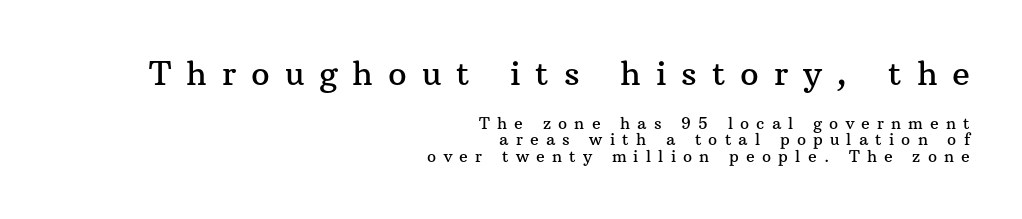
The image shows 33 px serif type, upright; set right-aligned, tight line spacing (1.04x), unusually wide letter spacing (+0.45 em), not underlined; the first (top) block is 2.06x larger; medium stroke contrast and a medium x-height.
